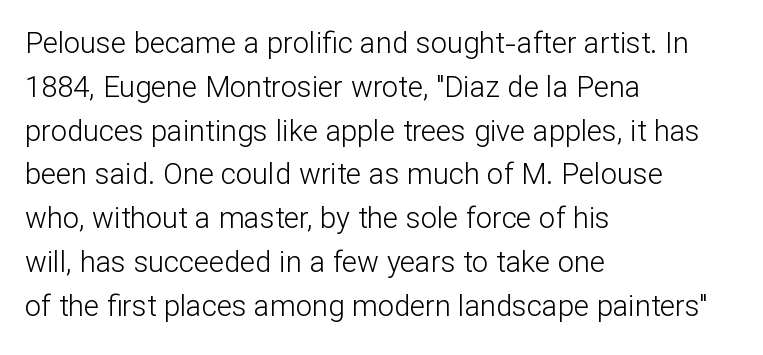
{"serif": "no", "italic": "no", "bold": "no", "weight": "light", "width": "normal", "stroke_contrast": "low", "x_height": "medium", "monospaced": "no", "underline": "no", "align": "left", "line_spacing": "normal", "line_spacing_ratio": 1.51, "letter_spacing": "normal", "letter_spacing_em": 0.0, "glyph_px": 29}
